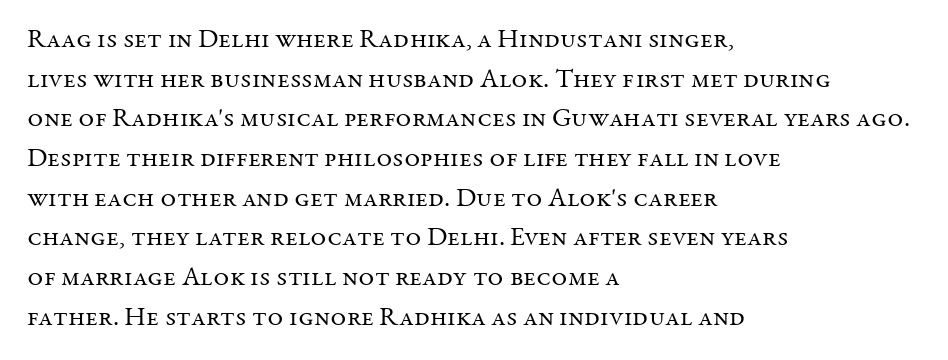
The image shows 27 px text type, upright; set left-aligned, normal line spacing (1.47x), normal letter spacing, not underlined.
